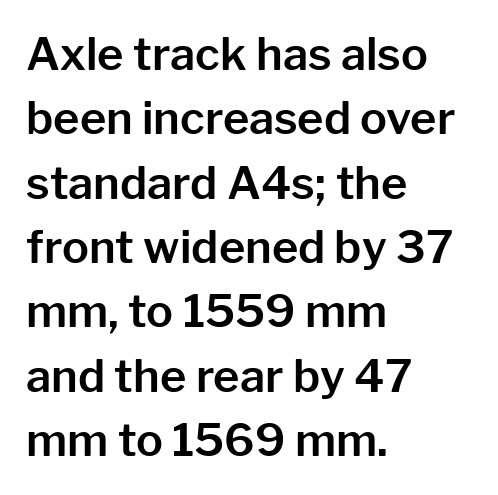
{"serif": "no", "italic": "no", "width": "normal", "stroke_contrast": "low", "x_height": "medium", "monospaced": "no", "underline": "no", "align": "left", "line_spacing": "normal", "line_spacing_ratio": 1.43, "letter_spacing": "normal", "letter_spacing_em": 0.0, "glyph_px": 45}
